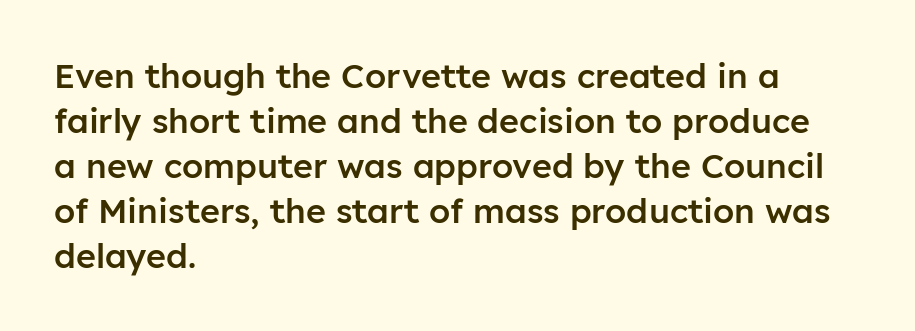
The image shows 34 px semibold sans-serif type, upright; set left-aligned, normal line spacing (1.32x), normal letter spacing, not underlined; low stroke contrast and a medium x-height.
